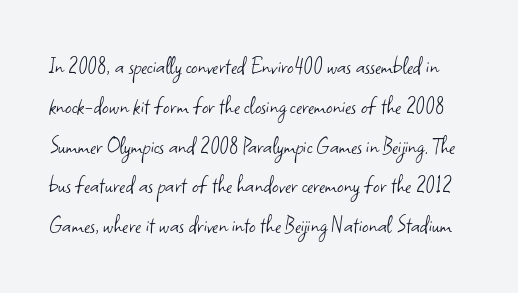
The image shows 26 px text type; set normal line spacing (1.53x), normal letter spacing, not underlined.
